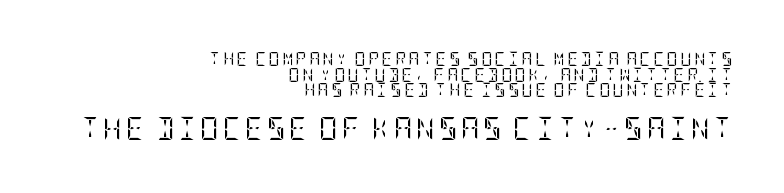
The image shows 23 px text type, upright; set right-aligned, tight line spacing (1.12x), not underlined; the second (bottom) block is 1.64x larger.
